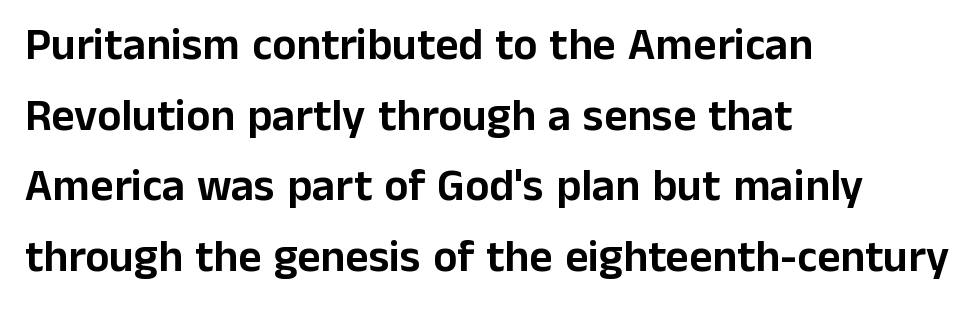
The lines in this sample share a left origin and differ only in where they stop. Descender tails drop into unmarked territory. The line texture is even and compact thanks to regular tracking. Regarding serifs, this sample does without them. Honestly, the row spacing looks completely unremarkable.
